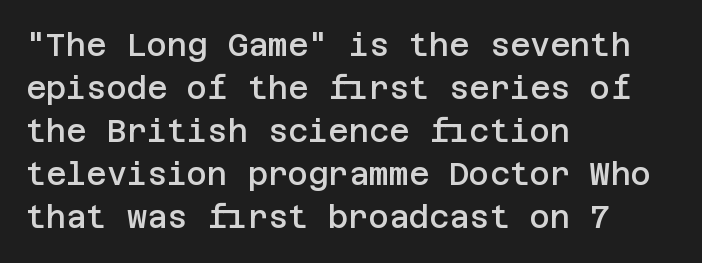
{"serif": "no", "italic": "no", "bold": "semi", "weight": "semibold", "width": "normal", "stroke_contrast": "low", "x_height": "large", "underline": "no", "align": "left", "line_spacing": "normal", "line_spacing_ratio": 1.39, "letter_spacing": "normal", "letter_spacing_em": 0.0, "glyph_px": 31}
